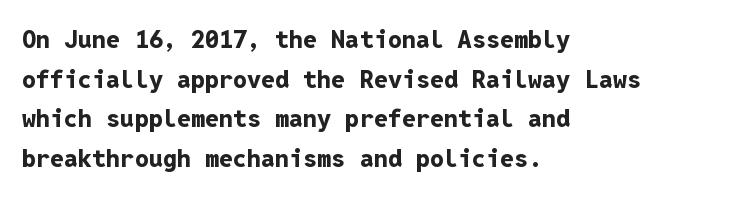
The words here are not underlined. Glyph-to-glyph distance matches everyday printed text. The rows are spaced the way most documents space them. The lettering holds an erect, upright posture throughout. Heavy-handed strokes throughout: this text is bold. Which margin do the lines hug? The left one — the right edge is uneven.
